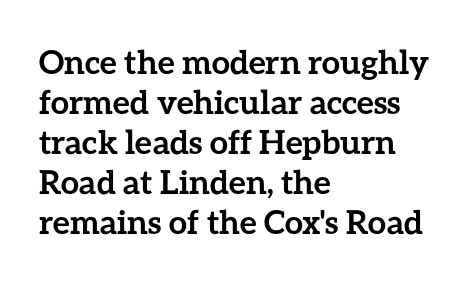
Q: Is the text bold? A: Yes.
Q: Is the text italic (slanted)? A: No, it is upright.
Q: Is the text underlined? A: No.
Q: How is the paragraph aligned? A: Left-aligned.
Q: Is the spacing between letters normal or unusually wide? A: Normal.
Q: Width (condensed, normal, or wide)? A: Normal.
Q: Stroke contrast? A: Low.
Q: x-height? A: Medium.
Q: Monospaced? A: No.
